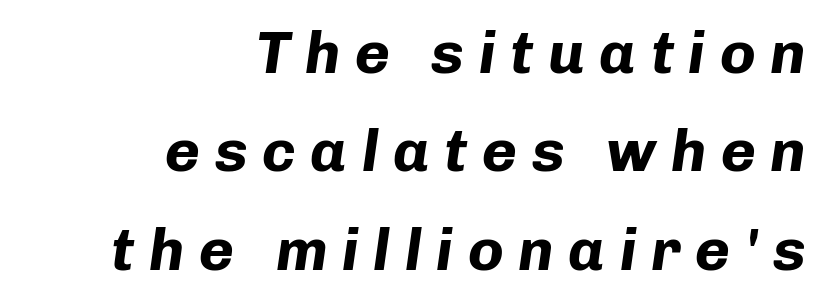
{"italic": "yes", "lean": "right", "slant_degrees": 8, "bold": "yes", "weight": "bold", "width": "normal", "stroke_contrast": "low", "x_height": "medium", "monospaced": "no", "underline": "no", "align": "right", "line_spacing": "normal", "line_spacing_ratio": 1.64, "letter_spacing": "wide", "letter_spacing_em": 0.24, "glyph_px": 60}
